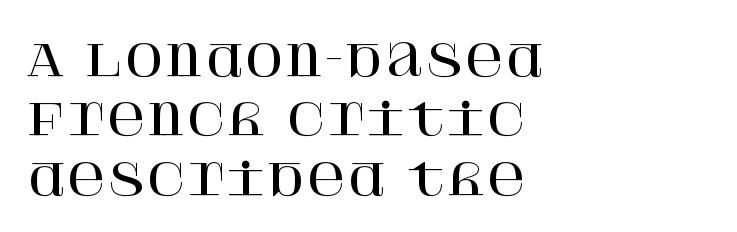
Q: Is the text italic (slanted)? A: No, it is upright.
Q: Is the typeface a serif or a sans-serif typeface? A: Serif.
Q: Is the text underlined? A: No.
Q: How is the paragraph aligned? A: Left-aligned.
Q: Is the spacing between letters normal or unusually wide? A: Normal.
Q: Is the spacing between lines tight, normal or loose? A: Normal.
Q: Width (condensed, normal, or wide)? A: Normal.
Q: Stroke contrast? A: High.
Q: x-height? A: Large.
